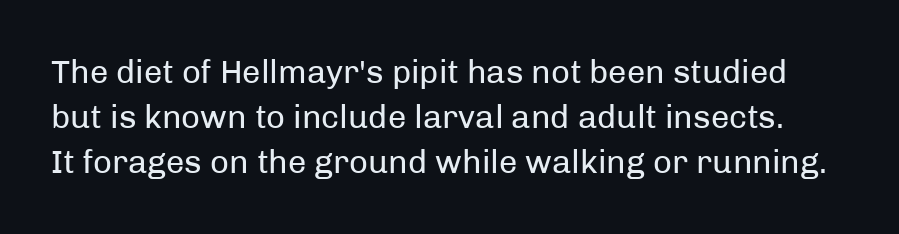
The image shows 33 px regular-weight sans-serif type, upright; set normal line spacing (1.37x), normal letter spacing, not underlined; low stroke contrast and a medium x-height.
